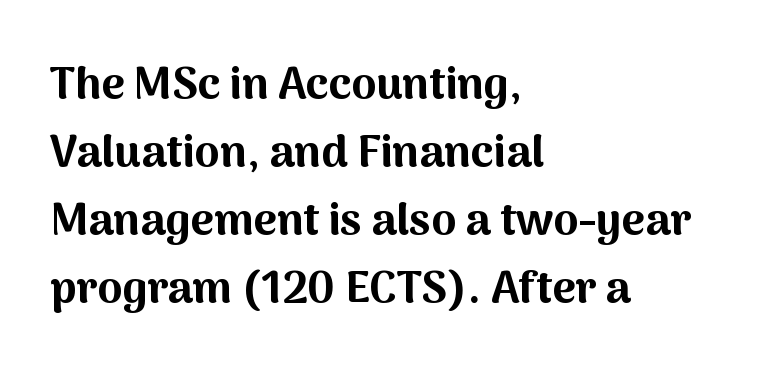
The glyphs have the mass of a bold cut. Nothing unusual about the tracking: characters are spaced as the font intends. If you measured baseline to baseline, you'd find a middling distance. The area under the type is left untouched.
